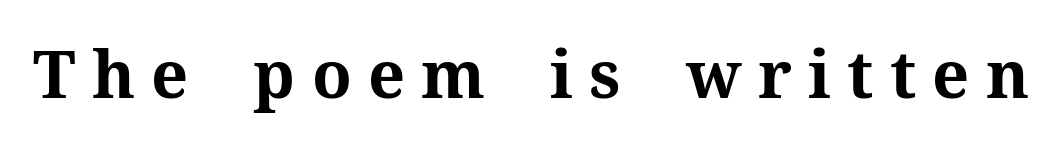
Q: Is the text bold? A: Yes.
Q: Is the text italic (slanted)? A: No, it is upright.
Q: Is the typeface a serif or a sans-serif typeface? A: Serif.
Q: Is the text underlined? A: No.
Q: Is the spacing between letters normal or unusually wide? A: Unusually wide.
Q: Width (condensed, normal, or wide)? A: Normal.
Q: Stroke contrast? A: Medium.
Q: x-height? A: Medium.
Q: Monospaced? A: No.
